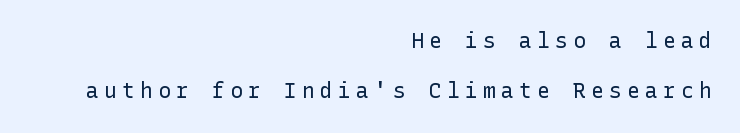
Caption: face not bold, strokes unweighted. The glyphs are unaccompanied by any horizontal stroke below them. Visually the block forms a straight wall on the right and a jagged coastline on the left. Is the letter spacing exaggerated? Yes — the characters are pushed far apart. Notice how the stems are strictly vertical — no italics here.
